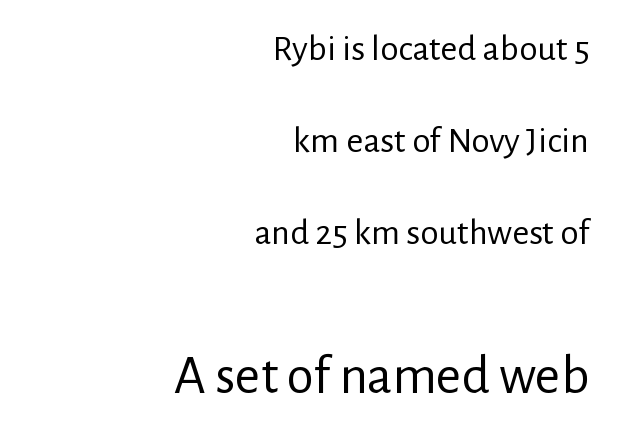
The image shows 55 px regular-weight sans-serif type, upright; set right-aligned, loose line spacing (2.48x), normal letter spacing, not underlined; the second (bottom) block is 1.49x larger; low stroke contrast and a medium x-height.
